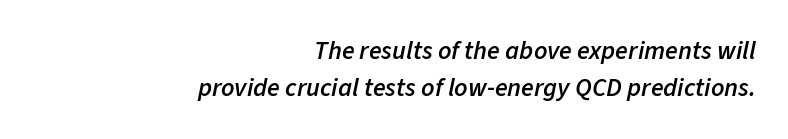
A flush-right, rag-left setting is used for this passage. Here the glyphs are tracked normally, forming tight word shapes. Its strokes are somewhat broadened, the hallmark of semibold type. Notice how descenders clear the ascenders below comfortably — that's standard leading.
